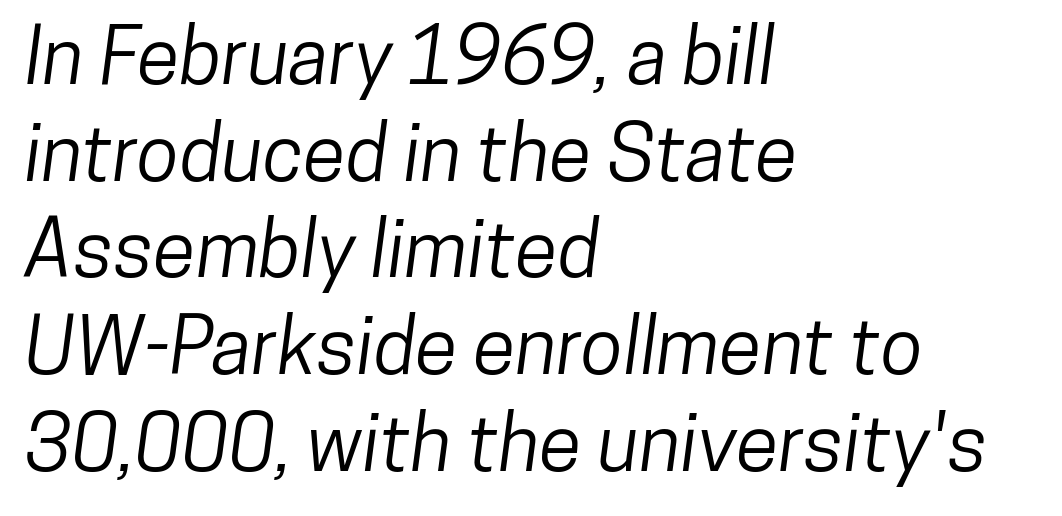
The image shows 78 px condensed sans-serif type; set left-aligned, line spacing 1.24x, normal letter spacing, not underlined; low stroke contrast and a medium x-height.
